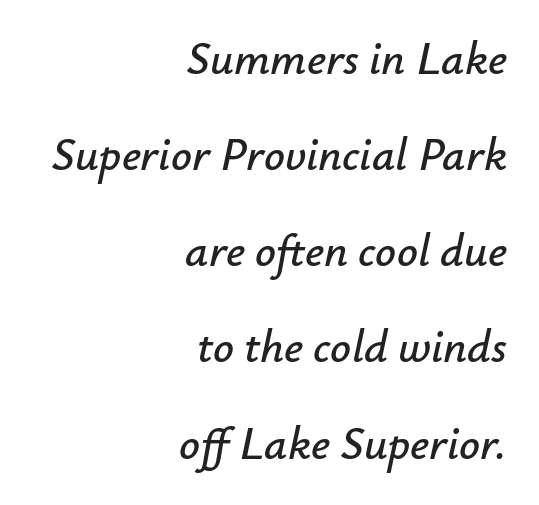
Q: Is the text italic (slanted)? A: Yes, it leans right by about 12 degrees.
Q: Is the text underlined? A: No.
Q: How is the paragraph aligned? A: Right-aligned.
Q: Is the spacing between letters normal or unusually wide? A: Normal.
Q: Is the spacing between lines tight, normal or loose? A: Loose.
Q: Width (condensed, normal, or wide)? A: Normal.
Q: Stroke contrast? A: Low.
Q: x-height? A: Small.
Q: Monospaced? A: No.
